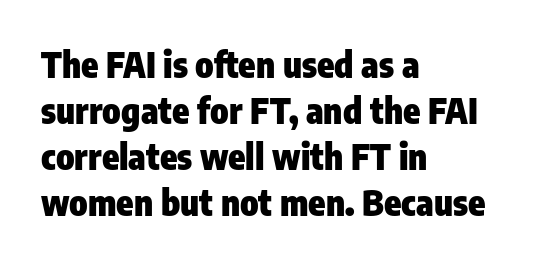
The image shows 35 px heavy, condensed sans-serif type, upright; set left-aligned, normal line spacing (1.31x), normal letter spacing, not underlined; low stroke contrast and a medium x-height.
